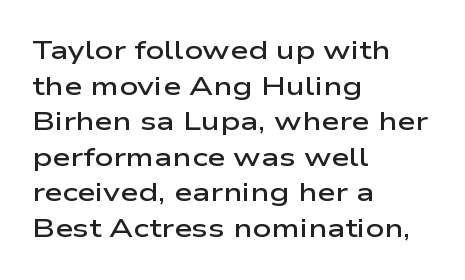
The image shows 26 px text type, upright; set left-aligned, normal line spacing (1.37x), normal letter spacing, not underlined.
